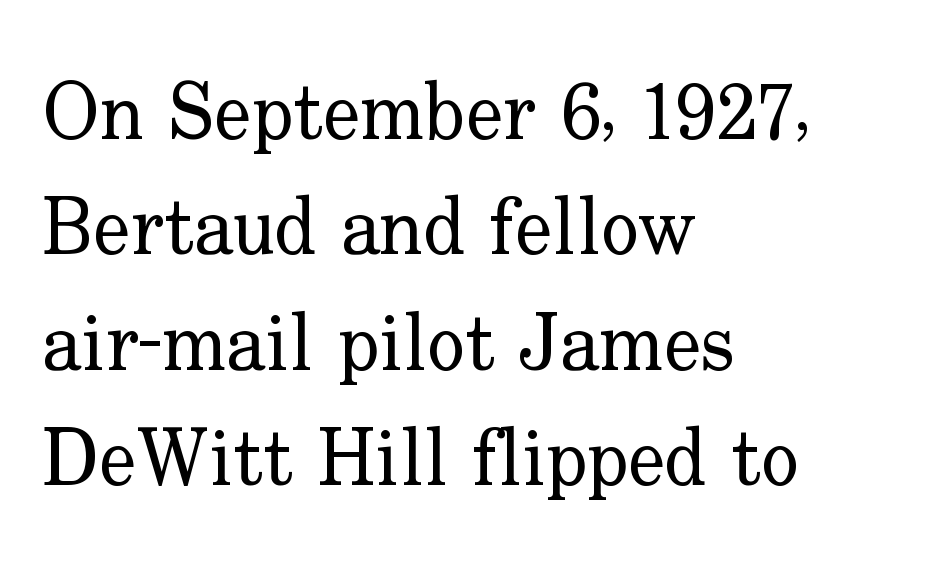
{"serif": "yes", "italic": "no", "bold": "no", "weight": "regular", "width": "normal", "stroke_contrast": "low", "x_height": "small", "monospaced": "no", "underline": "no", "align": "left", "line_spacing": "normal", "line_spacing_ratio": 1.46, "letter_spacing": "normal", "letter_spacing_em": 0.0, "glyph_px": 79}
